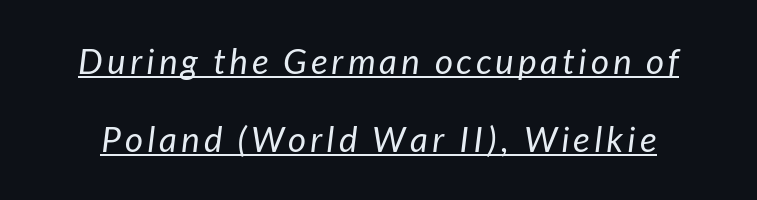
Q: Is the text bold? A: No.
Q: Is the text italic (slanted)? A: Yes, it leans right by about 7 degrees.
Q: Is the text underlined? A: Yes.
Q: Is the spacing between lines tight, normal or loose? A: Loose.
Q: Width (condensed, normal, or wide)? A: Normal.
Q: Stroke contrast? A: Low.
Q: x-height? A: Medium.
Q: Monospaced? A: No.
